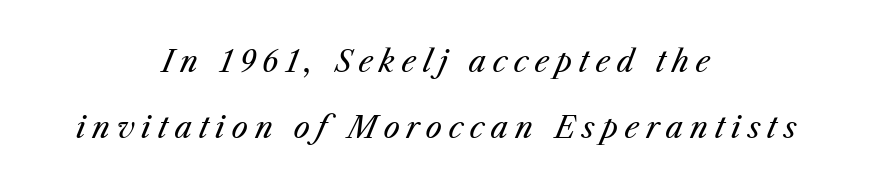
{"italic": "yes", "lean": "right", "slant_degrees": 25, "bold": "no", "weight": "regular", "width": "normal", "stroke_contrast": "medium", "x_height": "medium", "monospaced": "no", "underline": "no", "align": "center", "line_spacing": "loose", "line_spacing_ratio": 2.29, "letter_spacing": "wide", "letter_spacing_em": 0.23, "glyph_px": 29}
